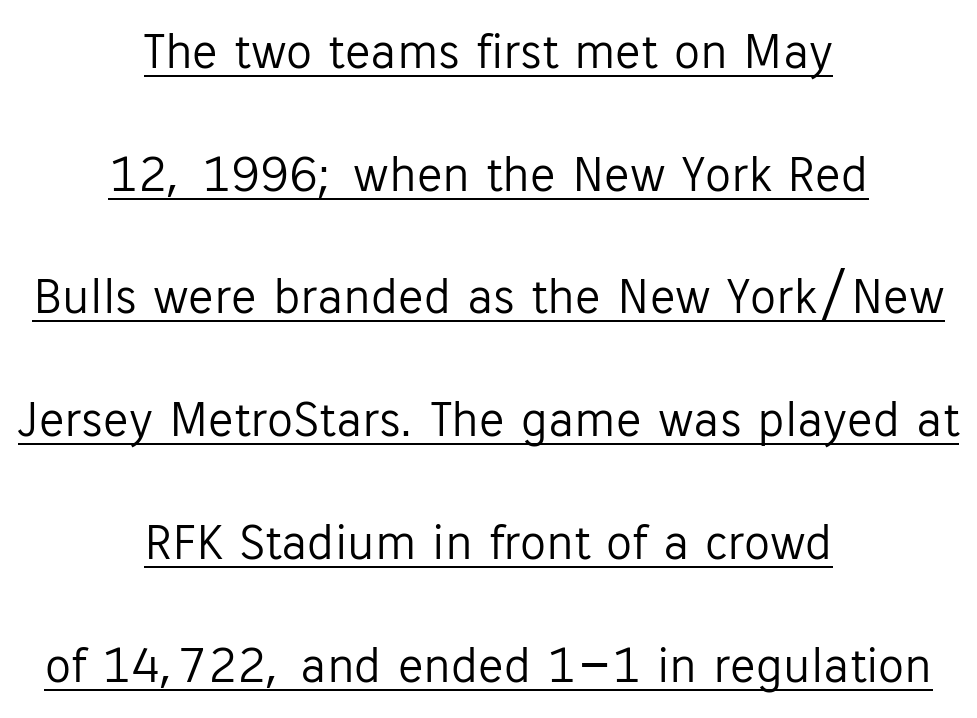
The image shows 52 px light sans-serif type, upright; set centered, loose line spacing (2.36x), normal letter spacing, underlined; low stroke contrast and a medium x-height.
